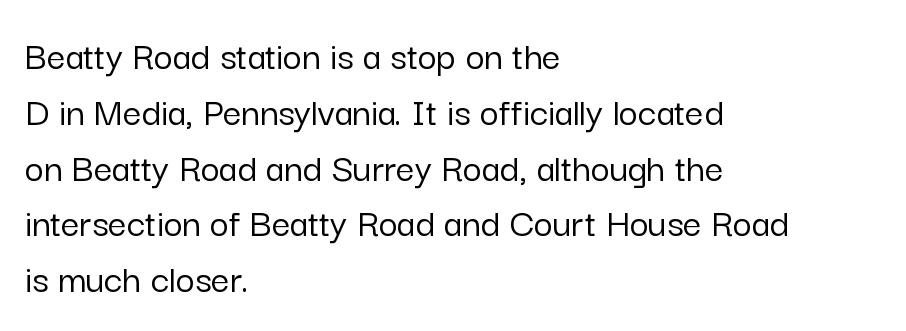
Q: Is the text italic (slanted)? A: No, it is upright.
Q: Is the typeface a serif or a sans-serif typeface? A: Sans-serif.
Q: Is the text underlined? A: No.
Q: How is the paragraph aligned? A: Left-aligned.
Q: Is the spacing between letters normal or unusually wide? A: Normal.
Q: Is the spacing between lines tight, normal or loose? A: Normal.
Q: Width (condensed, normal, or wide)? A: Normal.
Q: Stroke contrast? A: Low.
Q: x-height? A: Medium.
Q: Monospaced? A: No.
